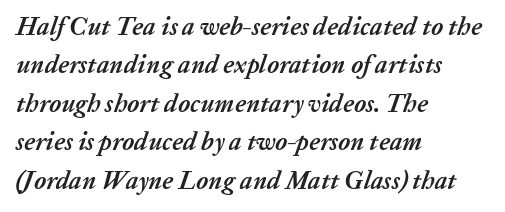
{"italic": "yes", "lean": "right", "slant_degrees": 20, "bold": "yes", "underline": "no", "align": "left", "line_spacing": "normal", "line_spacing_ratio": 1.54, "letter_spacing": "normal", "letter_spacing_em": 0.0, "glyph_px": 25}
